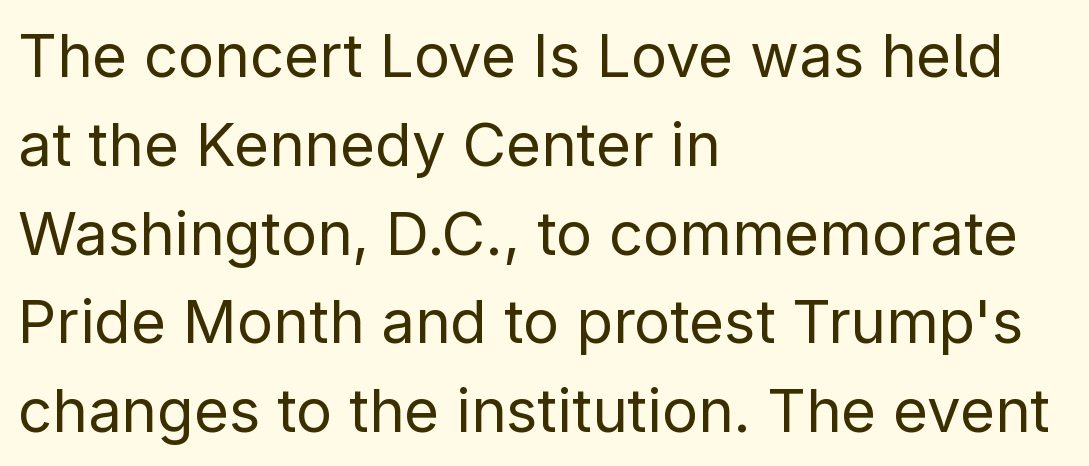
{"serif": "no", "italic": "no", "bold": "no", "weight": "regular", "width": "normal", "stroke_contrast": "low", "x_height": "medium", "monospaced": "no", "underline": "no", "align": "left", "line_spacing": "normal", "line_spacing_ratio": 1.48, "letter_spacing": "normal", "letter_spacing_em": 0.0, "glyph_px": 60}
